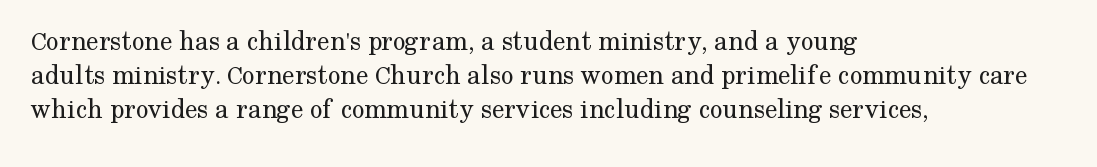
{"serif": "yes", "italic": "no", "bold": "no", "weight": "regular", "width": "normal", "stroke_contrast": "medium", "x_height": "medium", "monospaced": "no", "underline": "no", "align": "left", "line_spacing_ratio": 1.22, "letter_spacing": "normal", "letter_spacing_em": 0.0, "glyph_px": 28}
